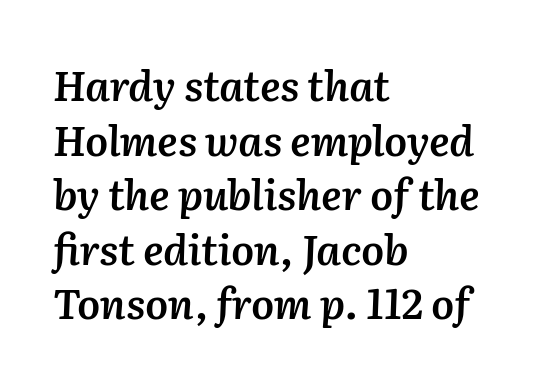
{"italic": "yes", "lean": "right", "slant_degrees": 2, "bold": "semi", "weight": "semibold", "width": "normal", "stroke_contrast": "medium", "x_height": "medium", "monospaced": "no", "underline": "no", "align": "left", "line_spacing": "normal", "line_spacing_ratio": 1.33, "letter_spacing": "normal", "letter_spacing_em": 0.0, "glyph_px": 41}
